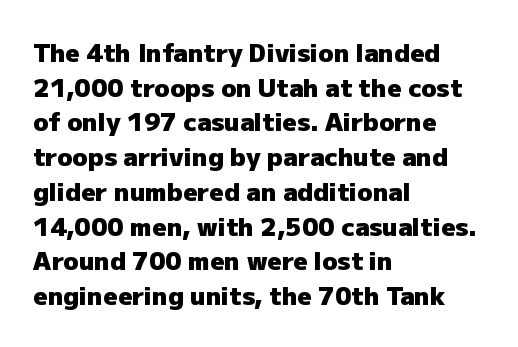
The type sits square on the baseline with zero lean. Summary of weight: heavy, a full bold. Rule under the text: the space is simply empty. Is the letter spacing exaggerated? No — it looks like the ordinary default.
